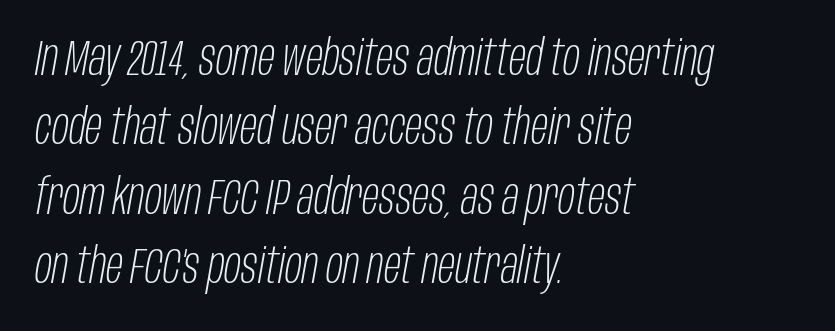
Q: Is the text bold? A: No.
Q: Is the text italic (slanted)? A: Yes, it leans right by about 10 degrees.
Q: Is the text underlined? A: No.
Q: How is the paragraph aligned? A: Left-aligned.
Q: Is the spacing between letters normal or unusually wide? A: Normal.
Q: Is the spacing between lines tight, normal or loose? A: Normal.
Q: Width (condensed, normal, or wide)? A: Condensed.
Q: Stroke contrast? A: Low.
Q: x-height? A: Large.
Q: Monospaced? A: No.
